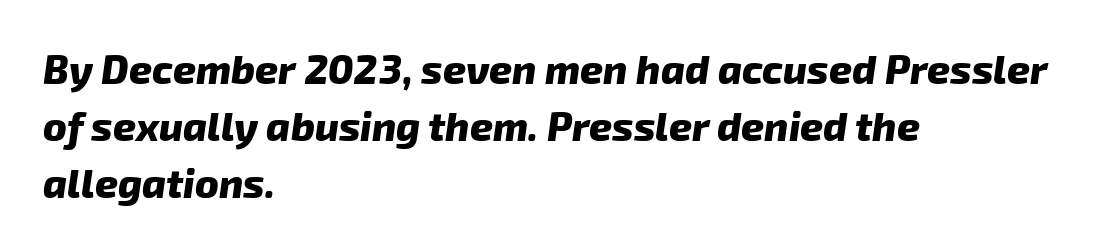
Q: Is the text bold? A: Yes.
Q: Is the typeface a serif or a sans-serif typeface? A: Sans-serif.
Q: Is the text underlined? A: No.
Q: How is the paragraph aligned? A: Left-aligned.
Q: Is the spacing between letters normal or unusually wide? A: Normal.
Q: Is the spacing between lines tight, normal or loose? A: Normal.
Q: Width (condensed, normal, or wide)? A: Normal.
Q: Stroke contrast? A: Low.
Q: x-height? A: Medium.
Q: Monospaced? A: No.
